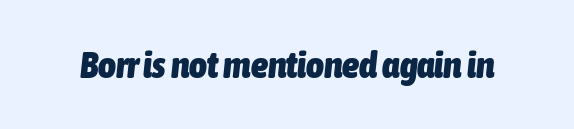
Q: Is the text bold? A: Yes.
Q: Is the text italic (slanted)? A: Yes, it leans right by about 6 degrees.
Q: Is the text underlined? A: No.
Q: Is the spacing between letters normal or unusually wide? A: Normal.
Q: Width (condensed, normal, or wide)? A: Condensed.
Q: Stroke contrast? A: Low.
Q: x-height? A: Medium.
Q: Monospaced? A: No.
